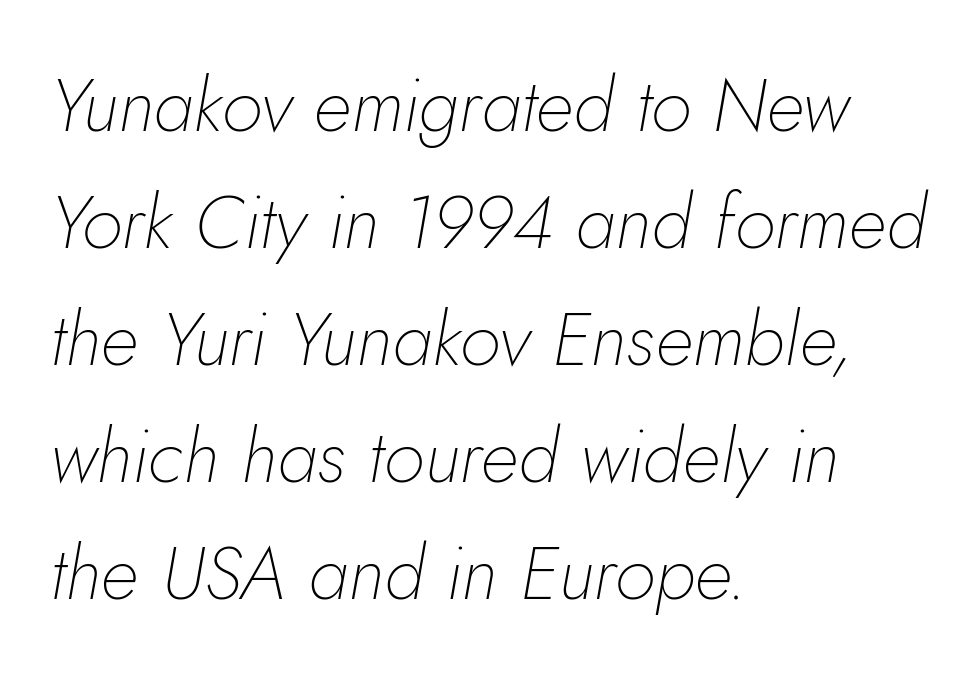
{"italic": "yes", "lean": "right", "slant_degrees": 5, "bold": "no", "weight": "thin", "width": "normal", "stroke_contrast": "low", "x_height": "small", "monospaced": "no", "underline": "no", "align": "left", "line_spacing": "normal", "line_spacing_ratio": 1.56, "letter_spacing": "normal", "letter_spacing_em": 0.0, "glyph_px": 75}
